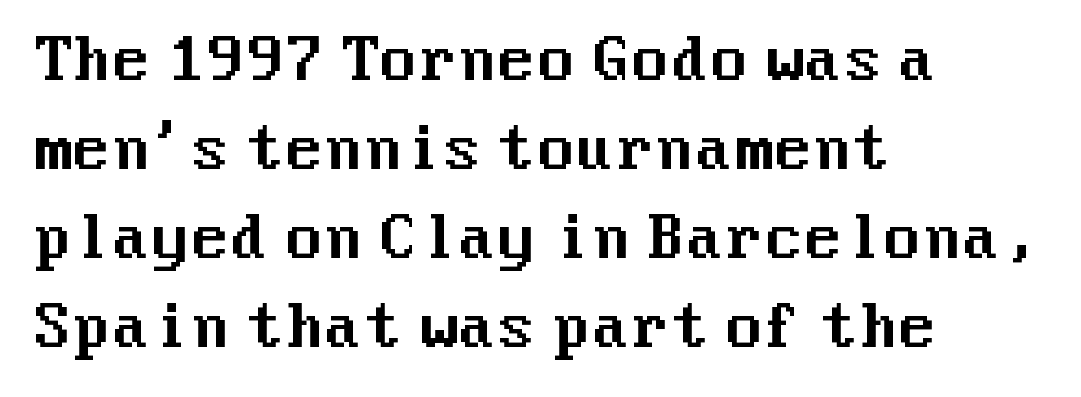
{"serif": "no", "italic": "no", "width": "normal", "stroke_contrast": "medium", "x_height": "medium", "underline": "no", "align": "left", "line_spacing": "normal", "line_spacing_ratio": 1.56, "letter_spacing": "normal", "letter_spacing_em": 0.0, "glyph_px": 57}
